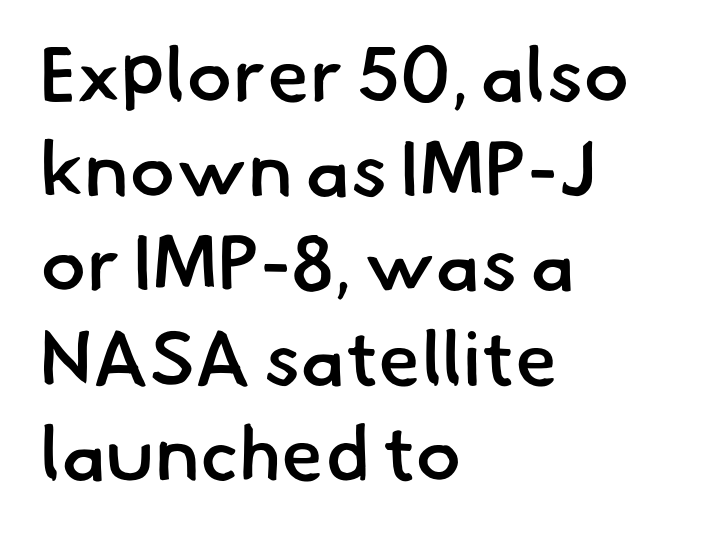
The image shows 77 px semibold sans-serif type; set left-aligned, line spacing 1.23x, normal letter spacing, not underlined; low stroke contrast and a small x-height.
